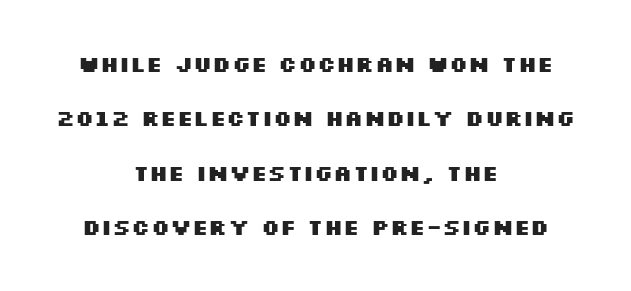
Tracking value appears to be zero — textbook default spacing. These lines stack symmetrically, like a column narrowing and widening about its center. Does the lettering tilt? It doesn't — this is upright. Students, observe: this is what heavily led, spacious text looks like. Bold? Absolutely — the strokes are thick and heavy.
